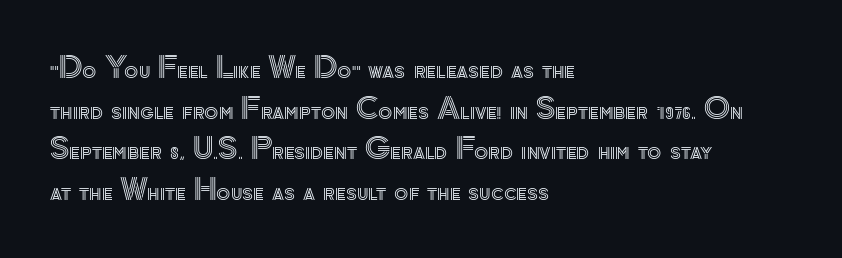
The line-height multiplier appears to be the usual default. Bare-footed words on every line. Upright lettering throughout. How are the letters spaced? Ordinarily, with no added tracking. Each line starts at the same left margin while the right side varies. Think of a printed novel: that variable character pitch is what you see here.
